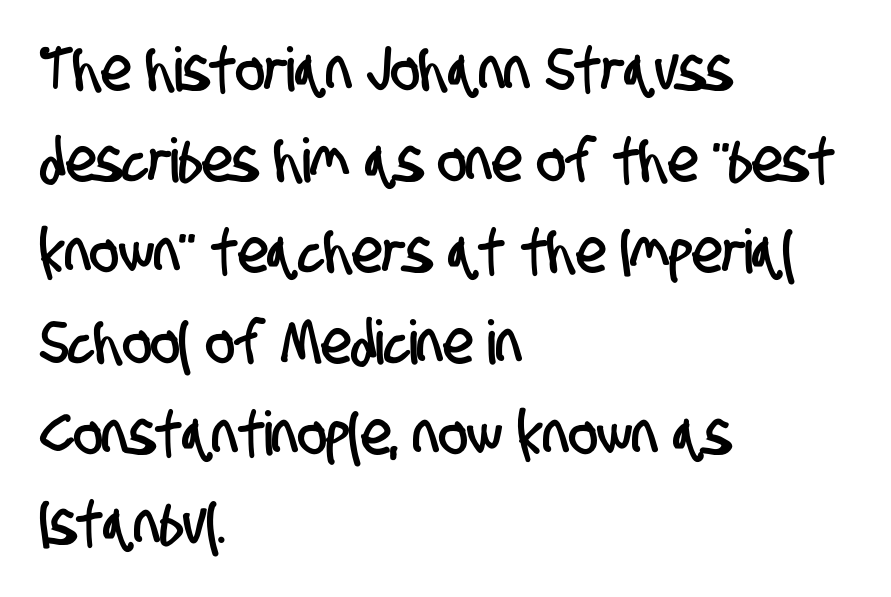
These lines are composed in type without serifs. Think of a printed novel: that variable character pitch is what you see here. How are the letters spaced? Ordinarily, with no added tracking. Interline gaps are of average width in this sample. Short and long lines alike share a common starting point at left.
